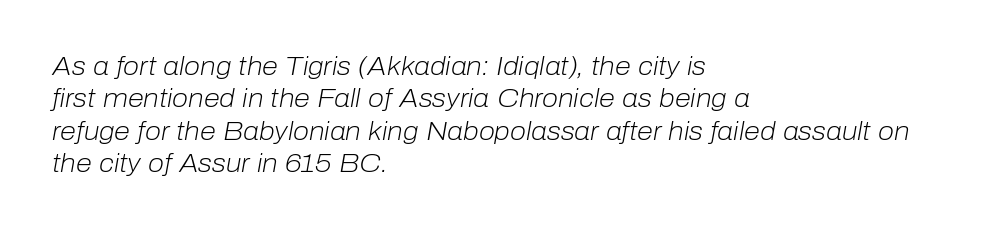
{"italic": "yes", "lean": "right", "slant_degrees": 10, "bold": "no", "underline": "no", "align": "left", "line_spacing": "normal", "line_spacing_ratio": 1.25, "letter_spacing": "normal", "letter_spacing_em": 0.0, "glyph_px": 26}
